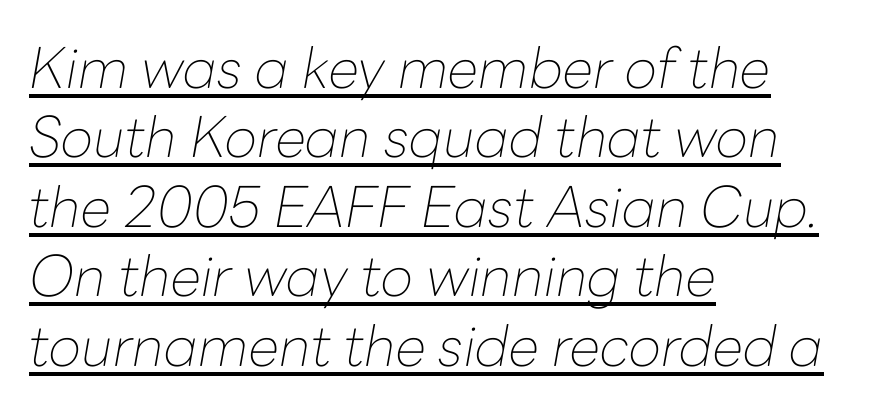
{"italic": "yes", "lean": "right", "slant_degrees": 10, "bold": "no", "weight": "thin", "width": "normal", "stroke_contrast": "low", "x_height": "medium", "monospaced": "no", "underline": "yes", "align": "left", "line_spacing_ratio": 1.24, "letter_spacing": "normal", "letter_spacing_em": 0.0, "glyph_px": 56}
